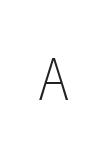
Q: Is the text bold? A: No.
Q: Is the text italic (slanted)? A: No, it is upright.
Q: Is the typeface a serif or a sans-serif typeface? A: Sans-serif.
Q: Is the text underlined? A: No.
Q: Is the spacing between letters normal or unusually wide? A: Unusually wide.
Q: Width (condensed, normal, or wide)? A: Condensed.
Q: Stroke contrast? A: Low.
Q: x-height? A: Medium.
